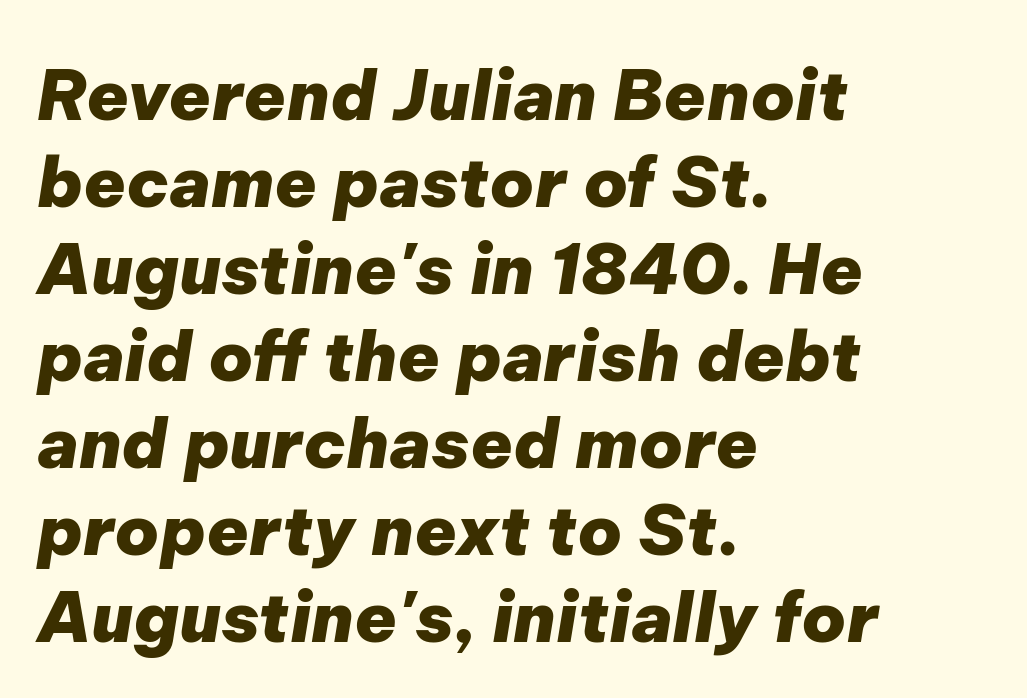
The passage shown is emphatically bold. Each row of text sits above clean, open space. You could call the tracking neutral — neither tight nor loose. Horizontally, the lines are justified to the leading edge only.
